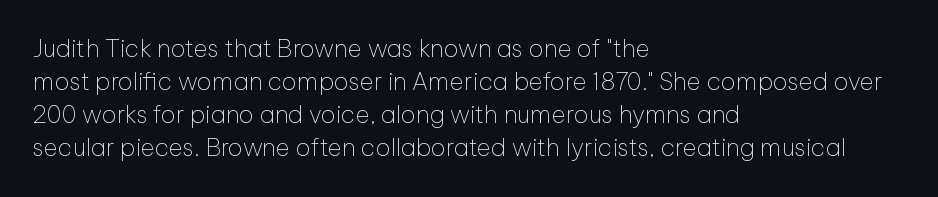
Q: Is the text bold? A: No.
Q: Is the text italic (slanted)? A: No, it is upright.
Q: Is the text underlined? A: No.
Q: How is the paragraph aligned? A: Left-aligned.
Q: Is the spacing between letters normal or unusually wide? A: Normal.
Q: Is the spacing between lines tight, normal or loose? A: Normal.
